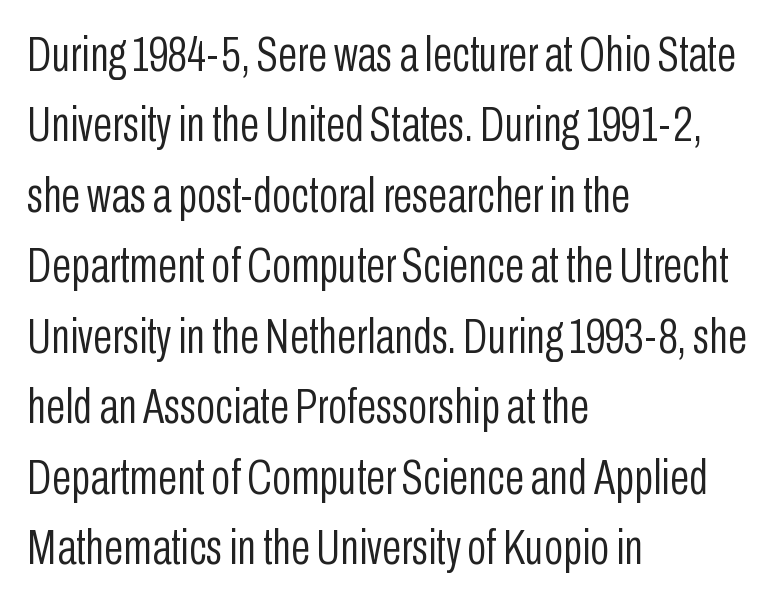
Q: Is the text bold? A: No.
Q: Is the text italic (slanted)? A: No, it is upright.
Q: Is the typeface a serif or a sans-serif typeface? A: Sans-serif.
Q: Is the text underlined? A: No.
Q: How is the paragraph aligned? A: Left-aligned.
Q: Is the spacing between letters normal or unusually wide? A: Normal.
Q: Is the spacing between lines tight, normal or loose? A: Normal.
Q: Width (condensed, normal, or wide)? A: Condensed.
Q: Stroke contrast? A: Low.
Q: x-height? A: Medium.
Q: Monospaced? A: No.
